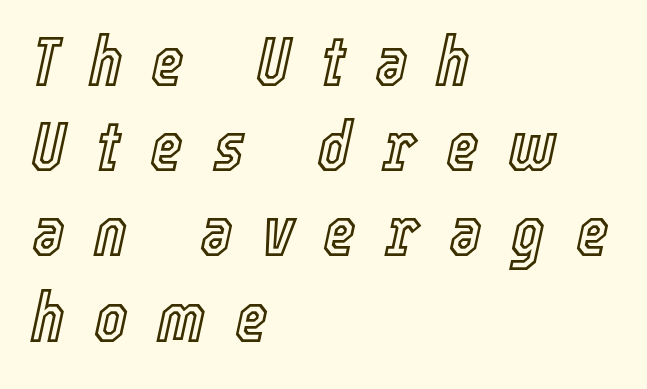
Q: Is the text italic (slanted)? A: Yes, it leans right by about 12 degrees.
Q: Is the text underlined? A: No.
Q: How is the paragraph aligned? A: Left-aligned.
Q: Is the spacing between letters normal or unusually wide? A: Unusually wide.
Q: Width (condensed, normal, or wide)? A: Condensed.
Q: x-height? A: Medium.
Q: Monospaced? A: No.
